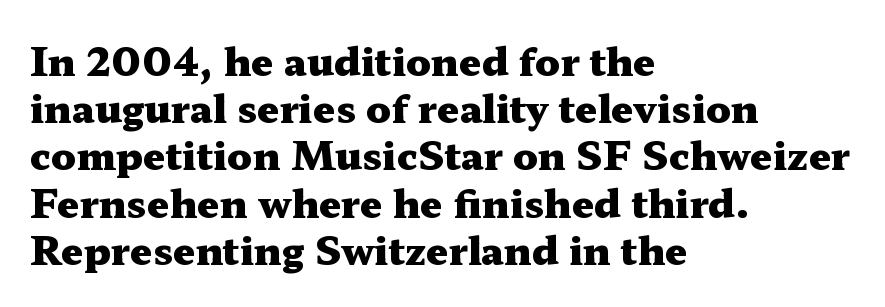
The space directly below the letters is spotless. Every row of glyphs begins at an identical x-position on the left. These lines are composed in type with serifs. The passage shown is emphatically bold.
